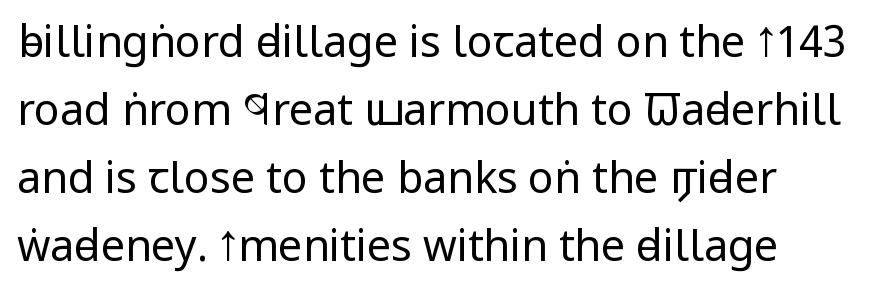
Font category for this specimen: sans-serif. The space directly below the letters is spotless. The type is set solid horizontally, with unmodified tracking. Character widths vary here, with narrow letters taking less room than wide ones. Vertically, the passage feels balanced, rows spaced as you'd expect.
